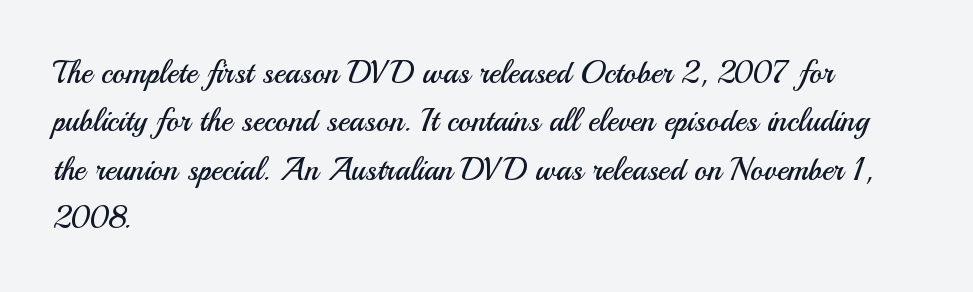
Q: Is the text bold? A: No.
Q: Is the text italic (slanted)? A: Yes.
Q: Is the typeface a serif or a sans-serif typeface? A: Sans-serif.
Q: Is the text underlined? A: No.
Q: How is the paragraph aligned? A: Left-aligned.
Q: Is the spacing between letters normal or unusually wide? A: Normal.
Q: Is the spacing between lines tight, normal or loose? A: Normal.
Q: Width (condensed, normal, or wide)? A: Normal.
Q: Stroke contrast? A: Medium.
Q: x-height? A: Small.
Q: Monospaced? A: No.
